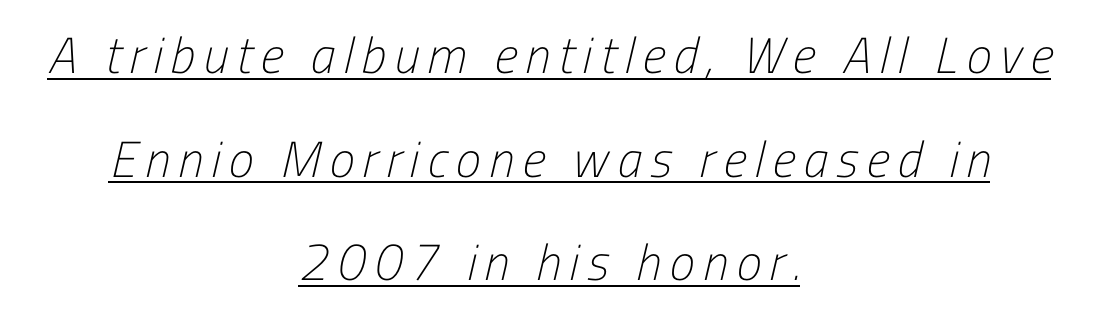
The strokes are not fattened; the text isn't bold. Emphasis is given by a line drawn under the lettering. These lines stand farther apart than default settings would place them. Centered paragraph, ragged on both sides. What kind of face is this? One without serifs — a sans. Spacing verdict: proportional, widths tailored to each character.
